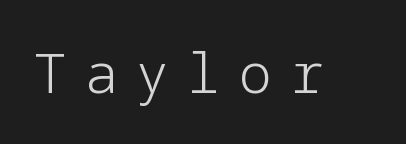
Q: Is the text bold? A: No.
Q: Is the text italic (slanted)? A: No, it is upright.
Q: Is the typeface a serif or a sans-serif typeface? A: Sans-serif.
Q: Is the text underlined? A: No.
Q: Is the spacing between letters normal or unusually wide? A: Unusually wide.
Q: Width (condensed, normal, or wide)? A: Normal.
Q: Stroke contrast? A: Low.
Q: x-height? A: Medium.
